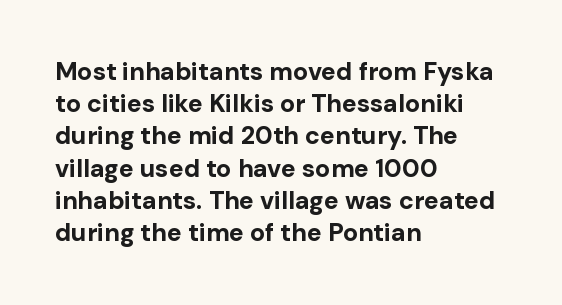
The image shows 25 px bold type, upright; set left-aligned, normal line spacing (1.29x), normal letter spacing, not underlined.
